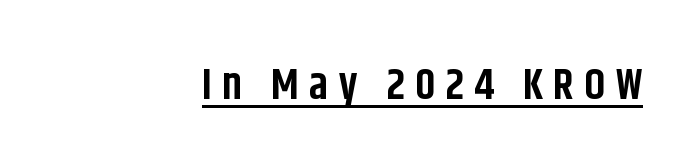
The image shows 44 px bold, condensed sans-serif type, upright; set right-aligned, unusually wide letter spacing (+0.23 em), underlined; low stroke contrast and a large x-height.
